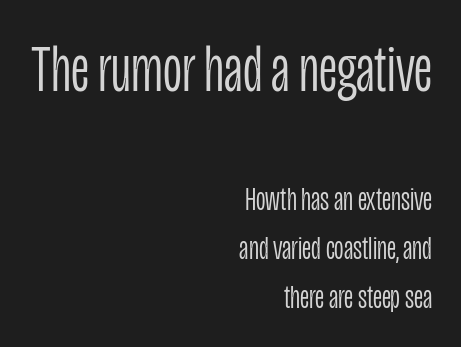
The image shows 66 px light, condensed sans-serif type, upright; set right-aligned, normal line spacing (1.48x), normal letter spacing, not underlined; the first (top) block is 2.0x larger; low stroke contrast and a large x-height.
